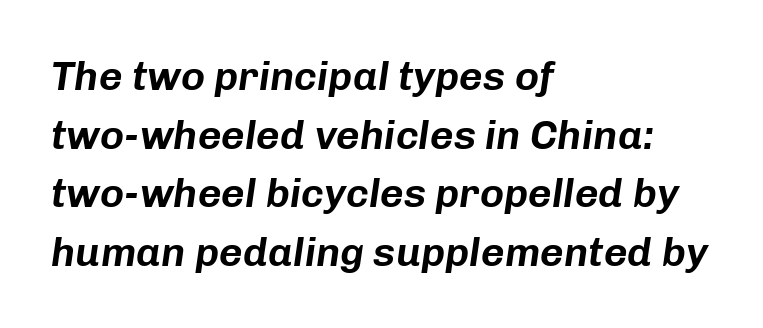
{"italic": "yes", "lean": "right", "slant_degrees": 8, "width": "normal", "stroke_contrast": "low", "x_height": "medium", "monospaced": "no", "underline": "no", "align": "left", "line_spacing": "normal", "line_spacing_ratio": 1.43, "letter_spacing": "normal", "letter_spacing_em": 0.0, "glyph_px": 41}
